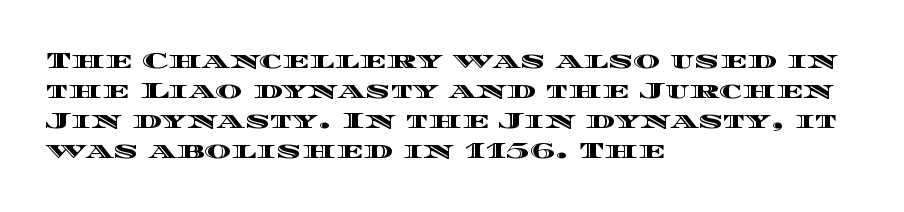
The image shows 23 px text type, upright; set left-aligned, normal line spacing (1.31x), normal letter spacing, not underlined.
